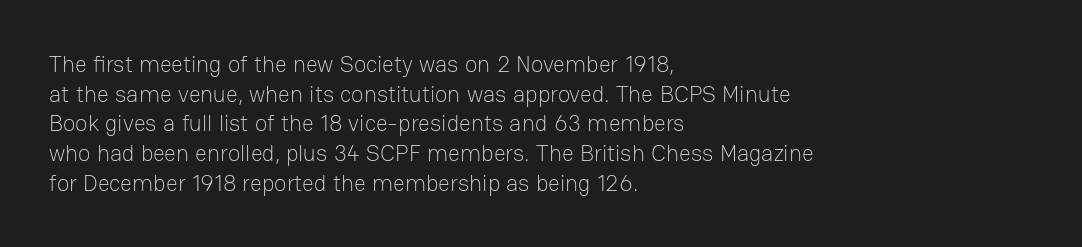
Q: Is the text bold? A: No.
Q: Is the text italic (slanted)? A: No, it is upright.
Q: Is the text underlined? A: No.
Q: How is the paragraph aligned? A: Left-aligned.
Q: Is the spacing between letters normal or unusually wide? A: Normal.
Q: Is the spacing between lines tight, normal or loose? A: Normal.
